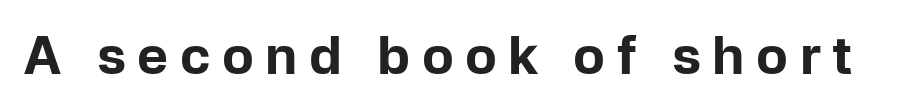
{"serif": "no", "italic": "no", "bold": "yes", "weight": "bold", "width": "normal", "stroke_contrast": "low", "x_height": "medium", "monospaced": "no", "underline": "no", "letter_spacing": "wide", "letter_spacing_em": 0.22, "glyph_px": 52}
